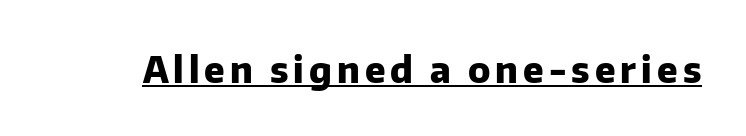
The image shows 36 px heavy sans-serif type, upright; set underlined; low stroke contrast and a medium x-height.
